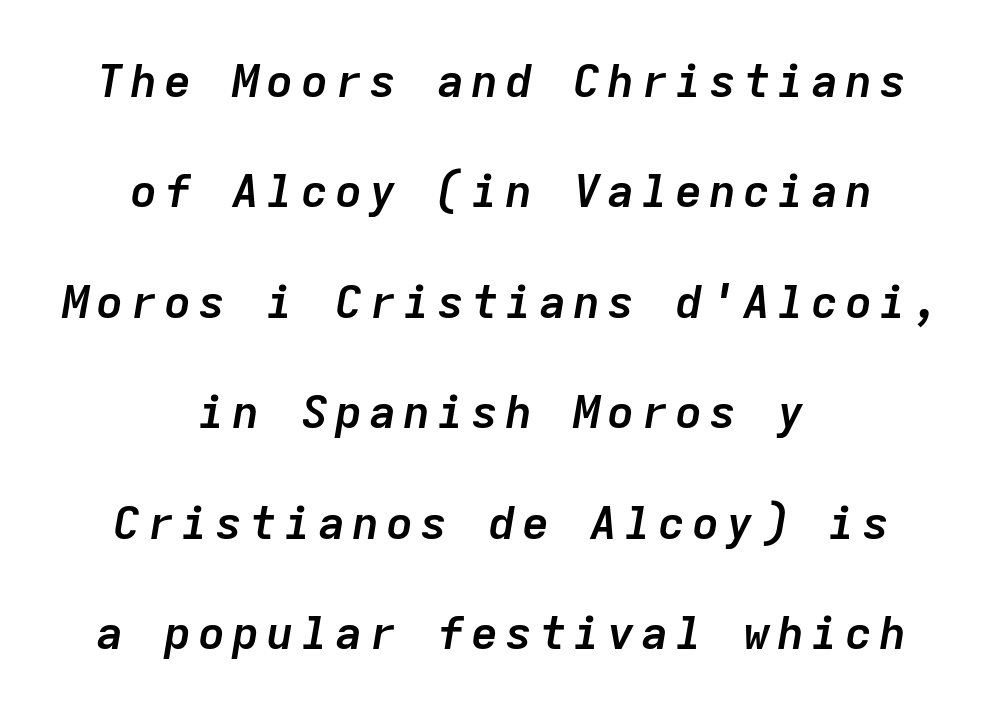
This sample uses an oblique cut, with every glyph tilted off the vertical. The area under the type is left untouched. This sample has the even, mechanical cadence of fixed-width lettering. The strokes are fattened all the way to bold.
